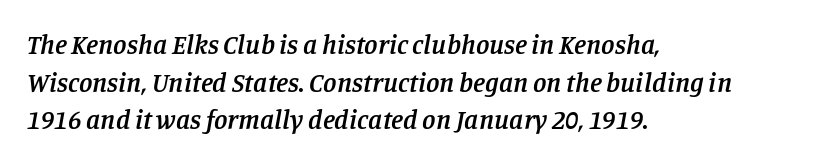
{"italic": "yes", "lean": "right", "slant_degrees": 11, "bold": "semi", "underline": "no", "align": "left", "line_spacing": "normal", "line_spacing_ratio": 1.39, "letter_spacing": "normal", "letter_spacing_em": 0.0, "glyph_px": 27}
